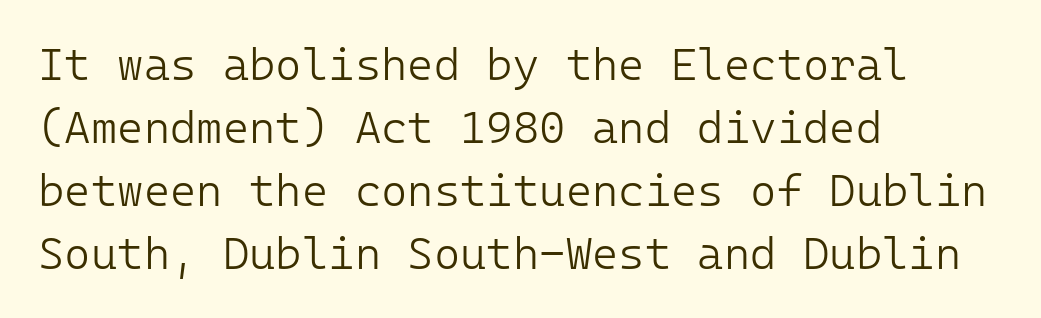
{"serif": "no", "italic": "no", "bold": "no", "weight": "light", "width": "normal", "stroke_contrast": "low", "x_height": "medium", "underline": "no", "align": "left", "line_spacing": "normal", "line_spacing_ratio": 1.4, "letter_spacing": "normal", "letter_spacing_em": 0.0, "glyph_px": 45}
